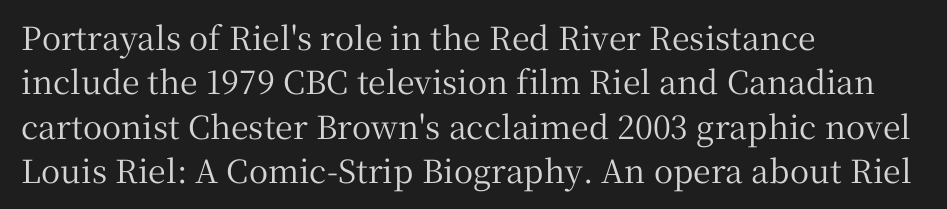
Serif or sans? Serif — the stroke terminals have little feet. Check under the words: just untouched page. The text block is weighted toward the left margin, trailing off unevenly rightward. Varying glyph widths throughout — classic text-font behaviour.
